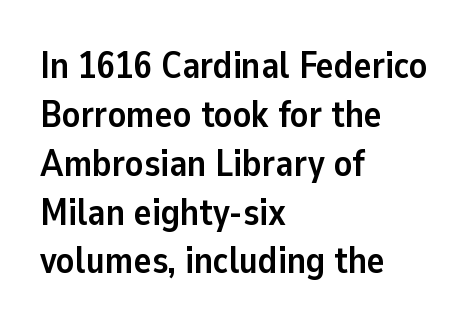
This sample uses a sans-serif face. A classic flush-left, rag-right setting is used for this passage. Glance below the letters and you will spot only blank space. Spacing verdict: proportional, widths tailored to each character. You can tell it's not italic because the verticals are truly vertical.
